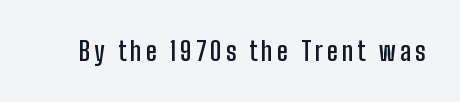
Glance below the letters and you will spot only blank space. In terms of weight, the rendering is demibold, just under bold. The font's upright variant was chosen for this text.
